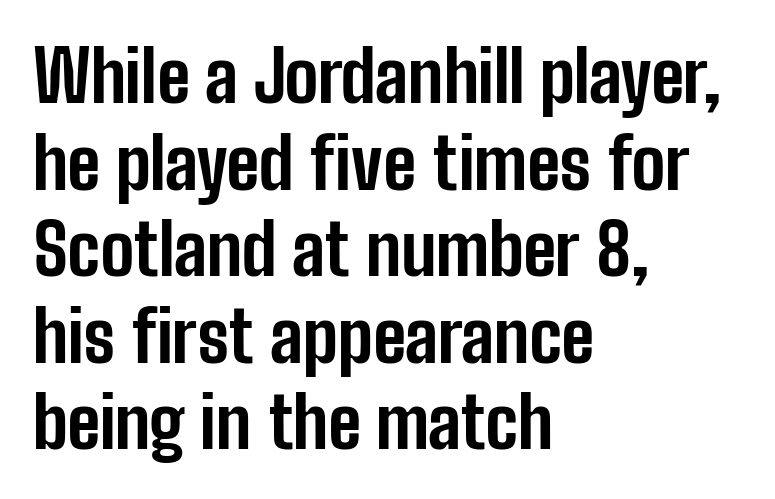
{"serif": "no", "italic": "no", "bold": "yes", "weight": "bold", "width": "condensed", "stroke_contrast": "low", "x_height": "medium", "monospaced": "no", "underline": "no", "align": "left", "line_spacing_ratio": 1.22, "letter_spacing": "normal", "letter_spacing_em": 0.0, "glyph_px": 71}
